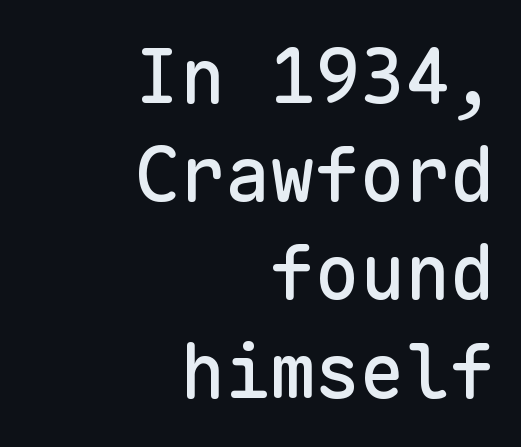
The image shows 75 px sans-serif type, upright, monospaced; set right-aligned, normal line spacing (1.31x), normal letter spacing, not underlined; low stroke contrast and a medium x-height.
